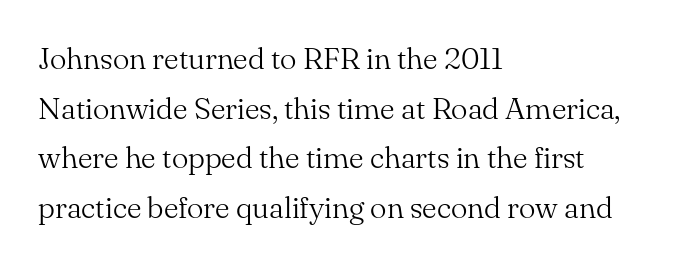
{"serif": "yes", "italic": "no", "bold": "no", "weight": "light", "width": "normal", "stroke_contrast": "medium", "x_height": "small", "monospaced": "no", "underline": "no", "align": "left", "line_spacing": "normal", "line_spacing_ratio": 1.6, "letter_spacing": "normal", "letter_spacing_em": 0.0, "glyph_px": 31}
